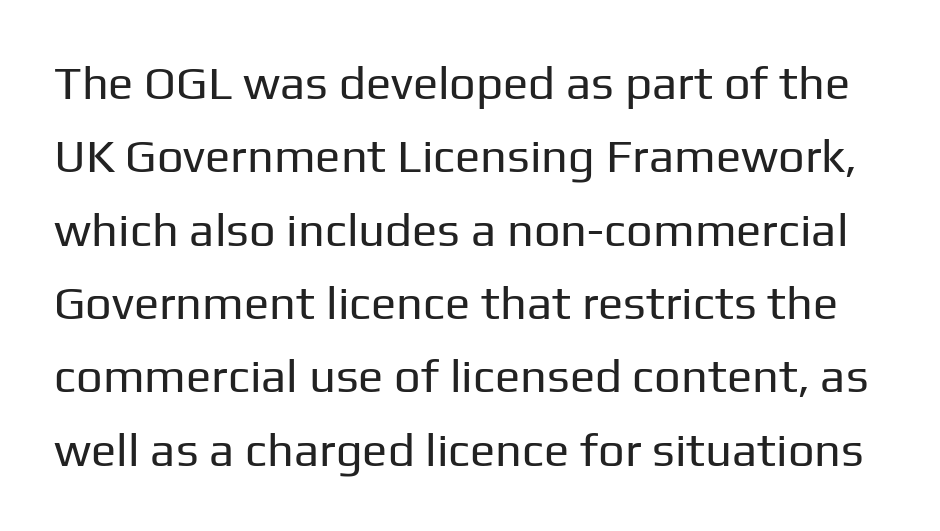
Successive baselines arrive at the customary interval. Check the space under the baseline: it is left empty. Spacing verdict: proportional, widths tailored to each character. The type is set solid horizontally, with unmodified tracking.
